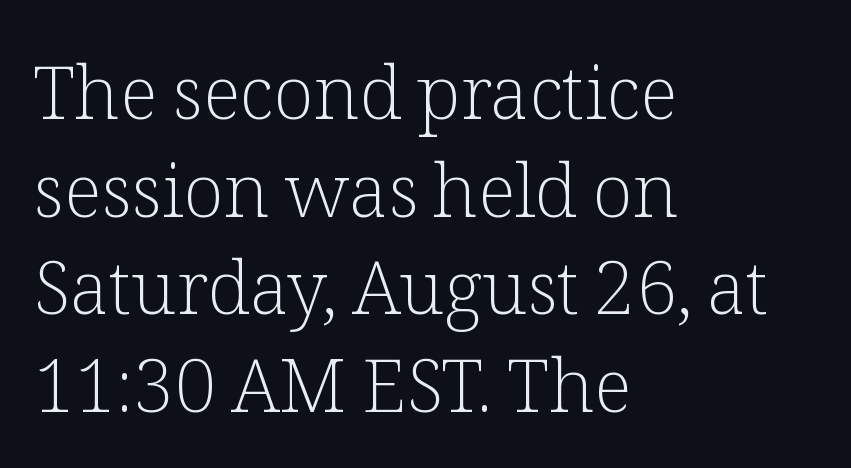
{"serif": "yes", "italic": "no", "bold": "no", "weight": "light", "width": "normal", "stroke_contrast": "low", "x_height": "medium", "monospaced": "no", "underline": "no", "align": "left", "line_spacing": "normal", "line_spacing_ratio": 1.32, "letter_spacing": "normal", "letter_spacing_em": 0.0, "glyph_px": 74}
